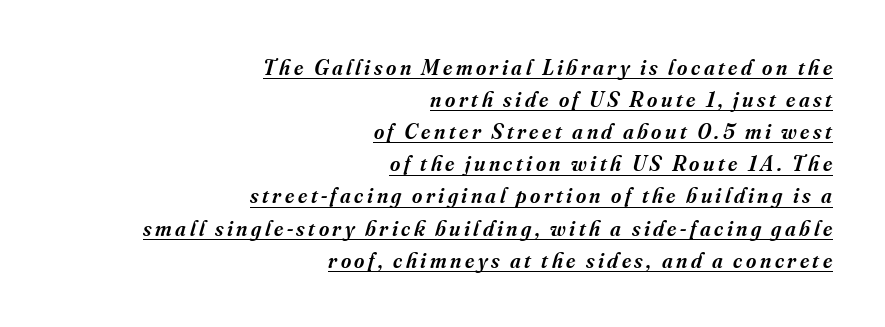
The image shows 22 px text type, italic (leaning right); set right-aligned, normal line spacing (1.46x), underlined.
